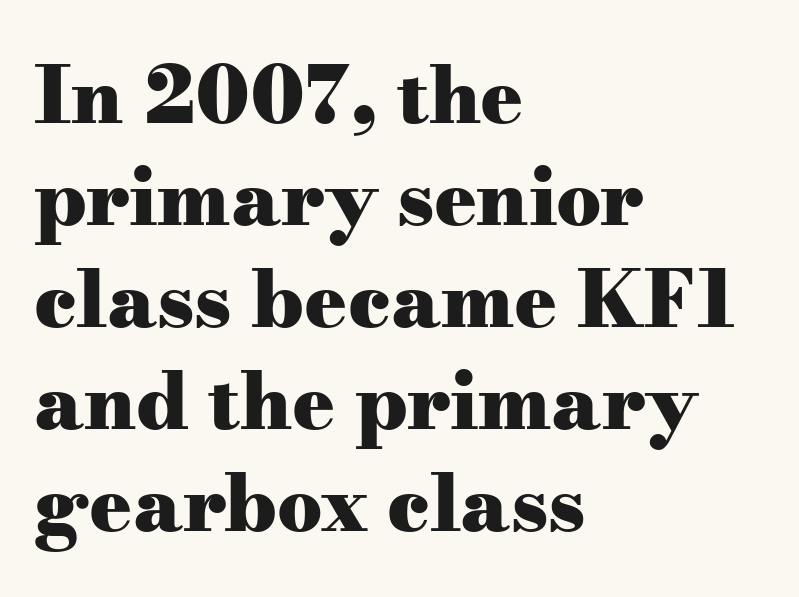
The image shows 79 px heavy, wide serif type, upright; set left-aligned, normal line spacing (1.29x), normal letter spacing, not underlined; medium stroke contrast and a small x-height.
